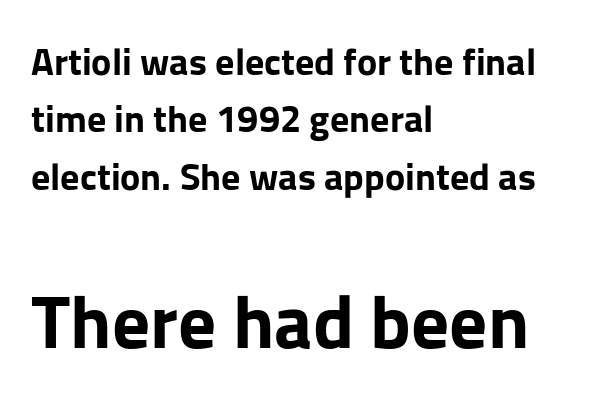
Q: Is the text bold? A: Yes.
Q: Is the text italic (slanted)? A: No, it is upright.
Q: Is the typeface a serif or a sans-serif typeface? A: Sans-serif.
Q: Is the text underlined? A: No.
Q: How is the paragraph aligned? A: Left-aligned.
Q: Is the spacing between letters normal or unusually wide? A: Normal.
Q: Is the spacing between lines tight, normal or loose? A: Normal.
Q: Which block of text is set in a larger size, the first (top) or the second (bottom)? A: The second (bottom) one.
Q: Width (condensed, normal, or wide)? A: Normal.
Q: Stroke contrast? A: Low.
Q: x-height? A: Medium.
Q: Monospaced? A: No.
